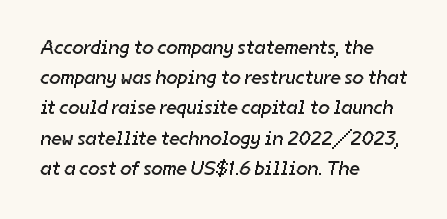
The image shows 20 px text type; set left-aligned, normal line spacing (1.51x), normal letter spacing, not underlined.
